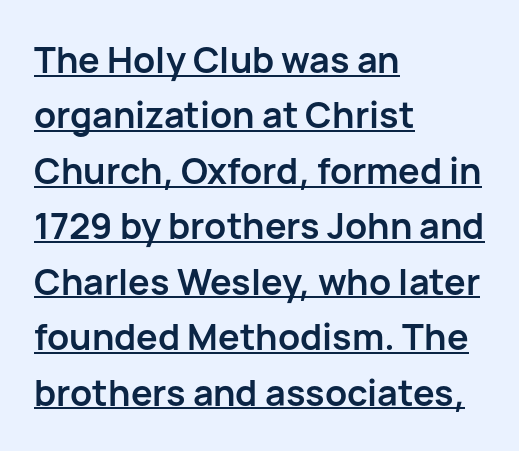
{"serif": "no", "italic": "no", "bold": "yes", "weight": "semibold", "width": "normal", "stroke_contrast": "low", "x_height": "medium", "monospaced": "no", "underline": "yes", "align": "left", "line_spacing": "normal", "line_spacing_ratio": 1.54, "letter_spacing": "normal", "letter_spacing_em": 0.0, "glyph_px": 36}
